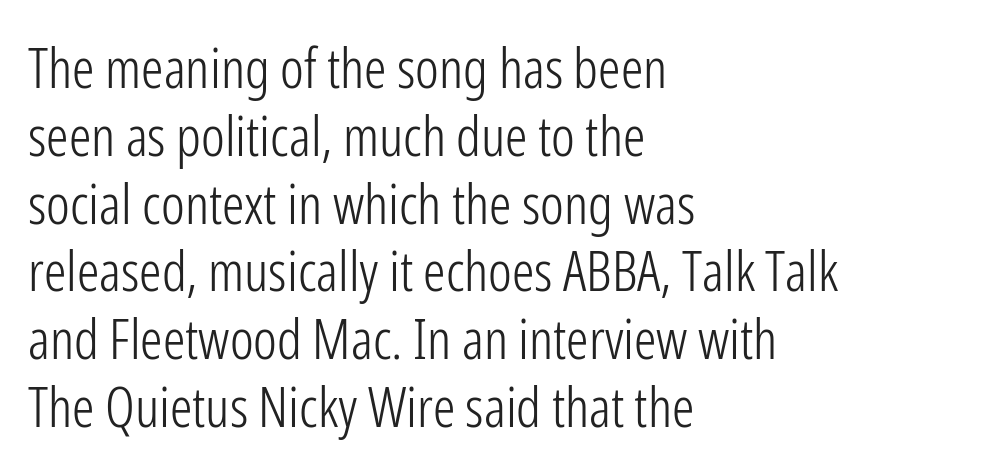
Q: Is the text bold? A: No.
Q: Is the text italic (slanted)? A: No, it is upright.
Q: Is the typeface a serif or a sans-serif typeface? A: Sans-serif.
Q: Is the text underlined? A: No.
Q: How is the paragraph aligned? A: Left-aligned.
Q: Is the spacing between letters normal or unusually wide? A: Normal.
Q: Width (condensed, normal, or wide)? A: Condensed.
Q: Stroke contrast? A: Low.
Q: x-height? A: Medium.
Q: Monospaced? A: No.
